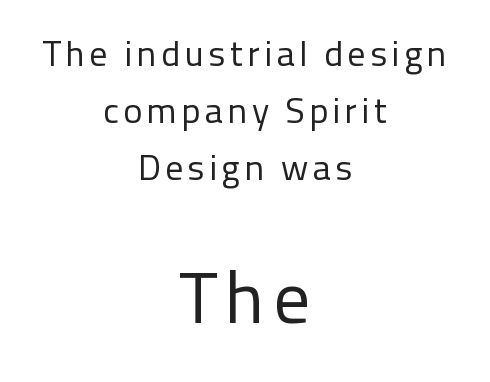
{"serif": "no", "italic": "no", "bold": "no", "weight": "regular", "width": "normal", "stroke_contrast": "low", "x_height": "medium", "monospaced": "no", "underline": "no", "align": "center", "line_spacing": "normal", "line_spacing_ratio": 1.58, "larger_block": "second", "size_ratio": 2.03, "glyph_px": 73}
